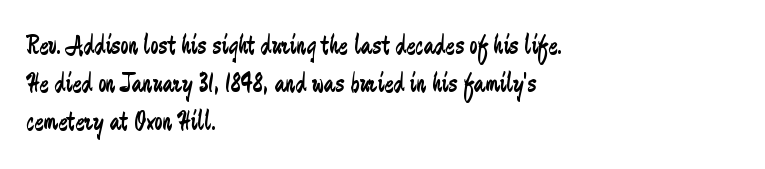
{"serif": "no", "bold": "no", "weight": "regular", "width": "condensed", "stroke_contrast": "low", "x_height": "small", "monospaced": "no", "underline": "no", "align": "left", "line_spacing": "normal", "line_spacing_ratio": 1.35, "letter_spacing": "normal", "letter_spacing_em": 0.0, "glyph_px": 28}
